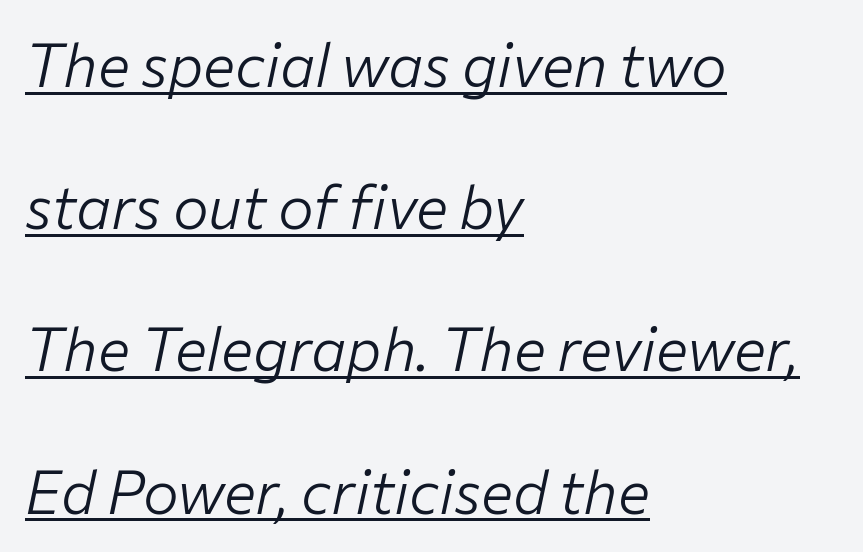
The image shows 60 px light type, italic (leaning right); set left-aligned, loose line spacing (2.37x), normal letter spacing, underlined; low stroke contrast and a medium x-height.
